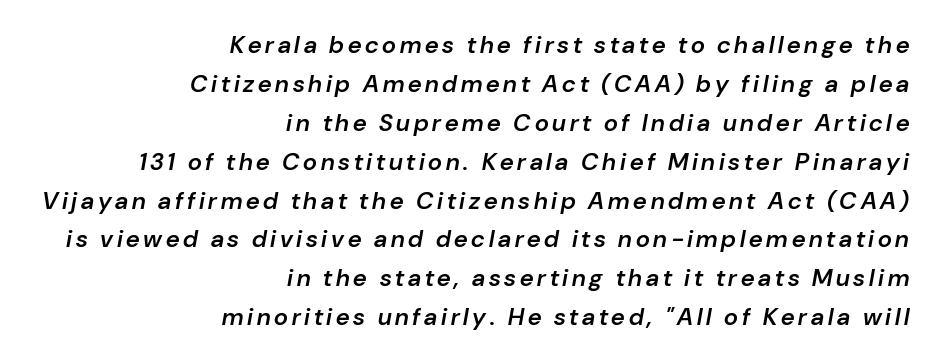
The rendering applies a slant to the glyphs. These words are printed semibold, heavier than regular yet not bold. The passage shown stacks its lines at a standard gap. Only glyphs here, with clear space below each row. Every row of glyphs terminates at an identical x-position on the right.
